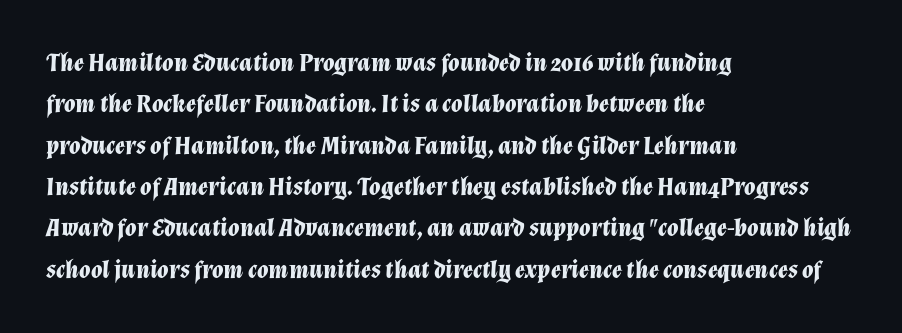
The image shows 26 px bold type, italic (leaning right); set left-aligned, normal line spacing (1.59x), normal letter spacing, not underlined.
